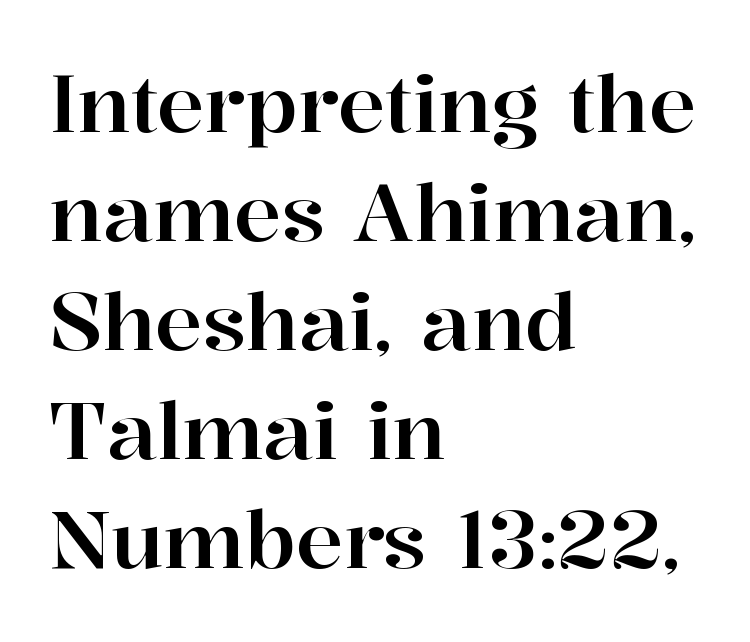
Unlike italic type, these characters show no tilt at all. You could not count columns in this text — the font is proportionally spaced. The typesetter chose a ragged-right arrangement here. Observe the serifs anchoring each vertical stroke in this sample. Honestly, the letter spacing is just normal — you wouldn't notice it.
